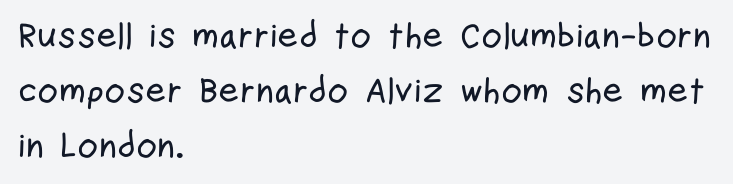
The paragraph shown leans on its left margin. Honestly, the row spacing looks completely unremarkable. Vertical strokes here are truly vertical. Regarding serifs, this sample does without them.
